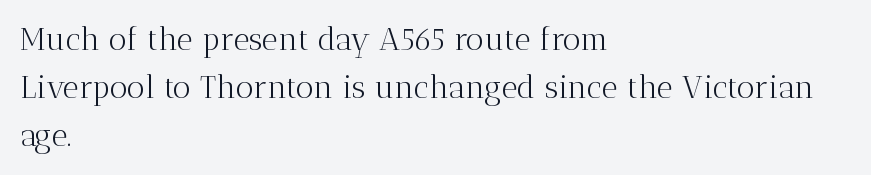
Q: Is the text bold? A: No.
Q: Is the text italic (slanted)? A: No, it is upright.
Q: Is the typeface a serif or a sans-serif typeface? A: Serif.
Q: Is the text underlined? A: No.
Q: How is the paragraph aligned? A: Left-aligned.
Q: Is the spacing between letters normal or unusually wide? A: Normal.
Q: Is the spacing between lines tight, normal or loose? A: Normal.
Q: Width (condensed, normal, or wide)? A: Normal.
Q: Stroke contrast? A: Medium.
Q: x-height? A: Medium.
Q: Monospaced? A: No.
